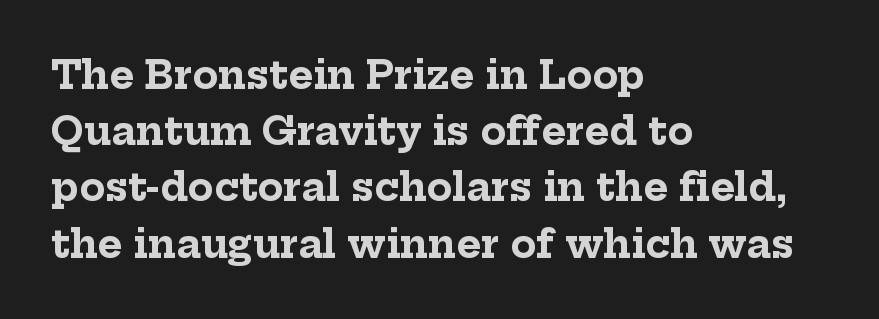
The image shows 38 px bold serif type, upright; set left-aligned, normal line spacing (1.48x), normal letter spacing, not underlined; low stroke contrast and a medium x-height.
